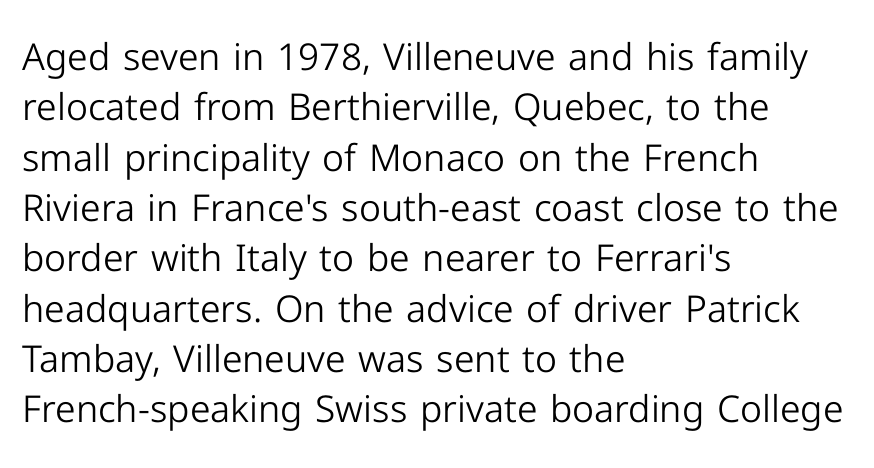
The passage shown stacks its lines at a standard gap. A typesetter would call this proportional, since set widths differ per character. Unmarked baselines from the first word to the last. Style check: upright. Nope, no serifs anywhere on these letters.
